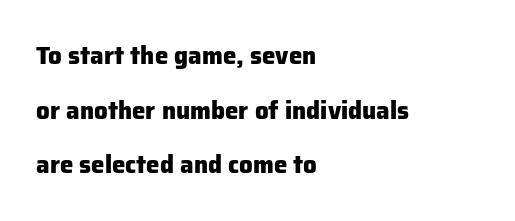
Q: Is the text bold? A: Yes.
Q: Is the text italic (slanted)? A: No, it is upright.
Q: Is the text underlined? A: No.
Q: How is the paragraph aligned? A: Left-aligned.
Q: Is the spacing between letters normal or unusually wide? A: Normal.
Q: Is the spacing between lines tight, normal or loose? A: Loose.
